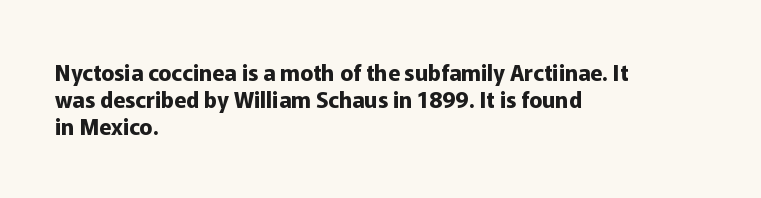
The setting favours the left margin, as ordinary paragraphs usually do. The strip under each line holds only bare page. Every letter is thick-stroked: bold, no question. In terms of posture, this sample is upright. Is the letter spacing exaggerated? No — it looks like the ordinary default.
